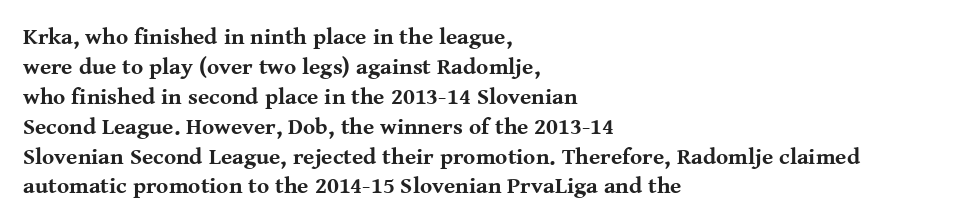
Q: Is the text bold? A: Yes.
Q: Is the text italic (slanted)? A: No, it is upright.
Q: Is the text underlined? A: No.
Q: How is the paragraph aligned? A: Left-aligned.
Q: Is the spacing between letters normal or unusually wide? A: Normal.
Q: Is the spacing between lines tight, normal or loose? A: Normal.
